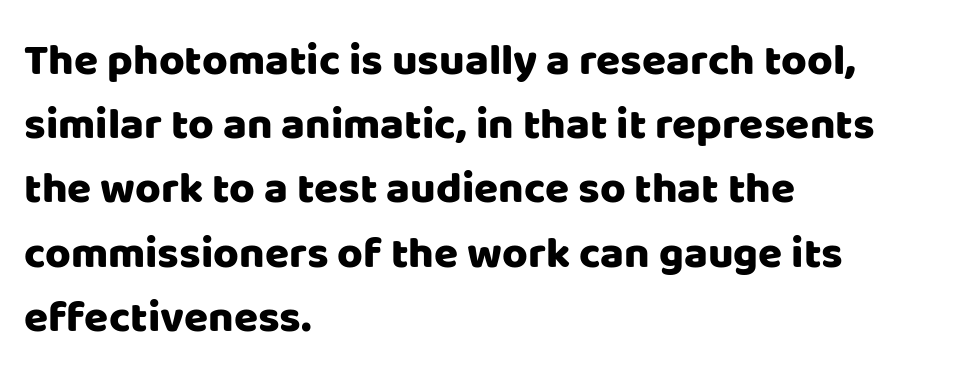
{"serif": "no", "italic": "no", "width": "normal", "stroke_contrast": "low", "x_height": "large", "monospaced": "no", "underline": "no", "align": "left", "line_spacing": "normal", "line_spacing_ratio": 1.46, "letter_spacing": "normal", "letter_spacing_em": 0.0, "glyph_px": 44}
